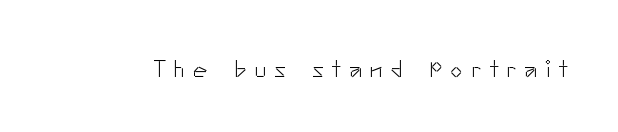
The image shows 24 px text type, upright; set unusually wide letter spacing (+0.35 em), not underlined.
